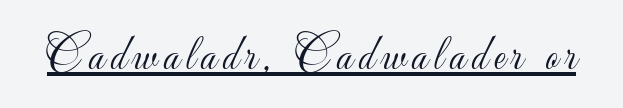
{"serif": "no", "bold": "no", "weight": "light", "width": "normal", "stroke_contrast": "low", "x_height": "small", "monospaced": "no", "underline": "yes", "glyph_px": 50}
